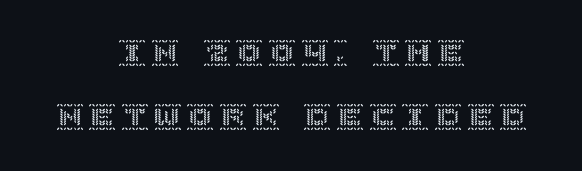
Vertically, the passage feels expansive, rows floating well apart. The font's upright variant was chosen for this text. The gap between lines stays unmarked. Compared with a flush-left layout, this one balances lines on the center instead. Look at the tracking — it's clearly loosened, letters drifting apart.
